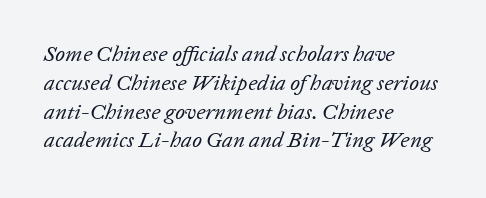
The specimen reads as italic at a glance. A normal amount of white space separates one row of letters from the next. Leftover space on each line is placed entirely after the last word. A clean baseline with only descenders dipping below it.
